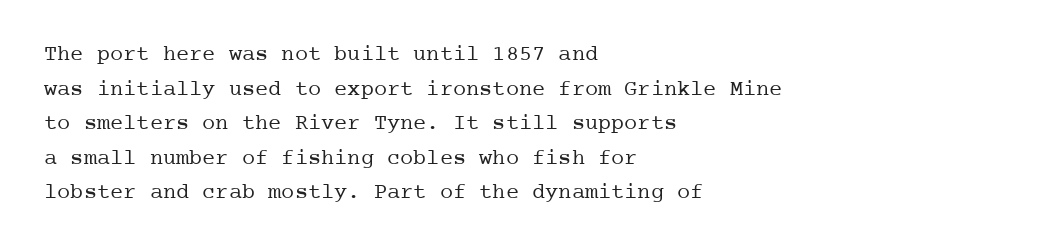
Which margin do the lines hug? The left one — the right edge is uneven. This is roman type, the default non-slanted kind. Summary of vertical rhythm: regular, with standard interline spacing. These glyphs show unthickened strokes, regular width or finer. The rendering keeps characters at their native spacing. The gap between lines stays unmarked.
